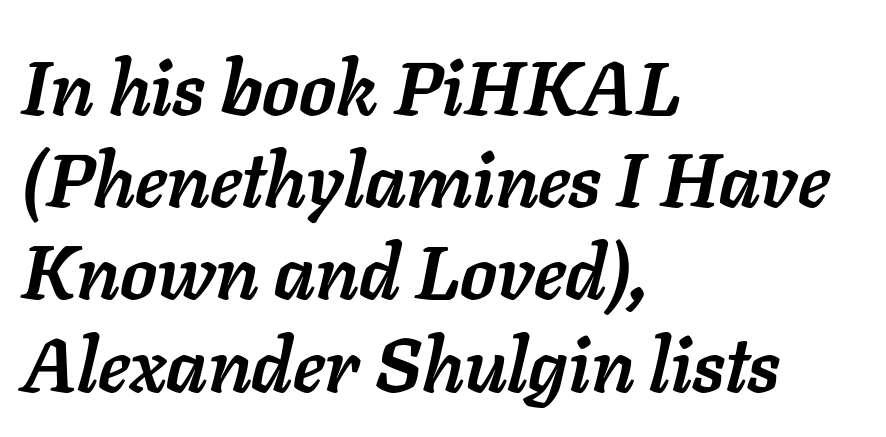
{"italic": "yes", "lean": "right", "slant_degrees": 11, "bold": "yes", "weight": "semibold", "width": "normal", "stroke_contrast": "low", "x_height": "medium", "monospaced": "no", "underline": "no", "align": "left", "line_spacing_ratio": 1.23, "letter_spacing": "normal", "letter_spacing_em": 0.0, "glyph_px": 75}
